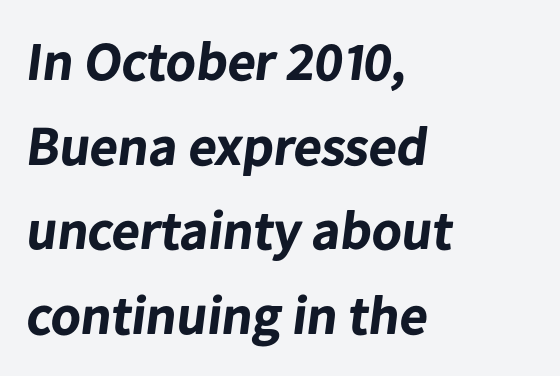
{"serif": "no", "bold": "yes", "weight": "bold", "width": "normal", "stroke_contrast": "low", "x_height": "medium", "monospaced": "no", "underline": "no", "align": "left", "line_spacing": "normal", "line_spacing_ratio": 1.54, "letter_spacing": "normal", "letter_spacing_em": 0.0, "glyph_px": 55}
